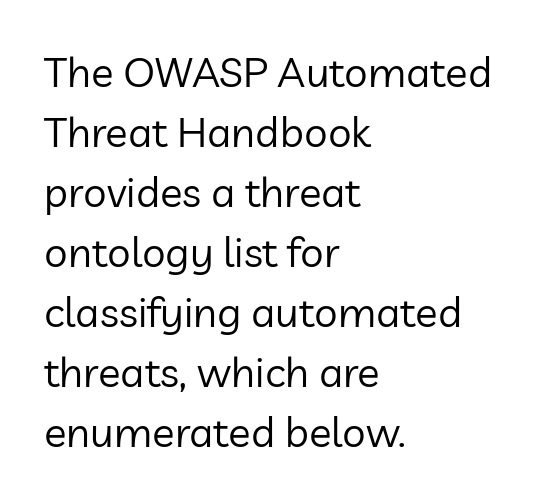
{"serif": "no", "italic": "no", "bold": "no", "weight": "regular", "width": "normal", "stroke_contrast": "low", "x_height": "medium", "monospaced": "no", "underline": "no", "align": "left", "line_spacing": "normal", "line_spacing_ratio": 1.43, "letter_spacing": "normal", "letter_spacing_em": 0.0, "glyph_px": 42}
